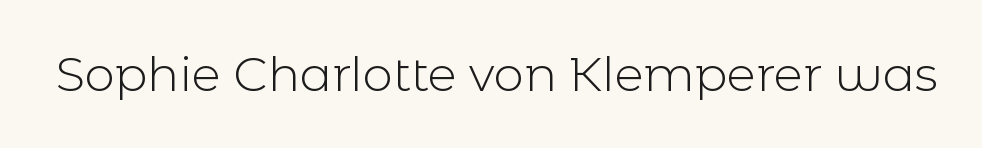
{"serif": "no", "italic": "no", "bold": "no", "weight": "light", "width": "normal", "x_height": "medium", "monospaced": "no", "underline": "no", "letter_spacing": "normal", "letter_spacing_em": 0.0, "glyph_px": 48}
